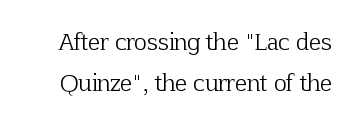
Q: Is the text bold? A: No.
Q: Is the text italic (slanted)? A: No, it is upright.
Q: Is the text underlined? A: No.
Q: Is the spacing between letters normal or unusually wide? A: Normal.
